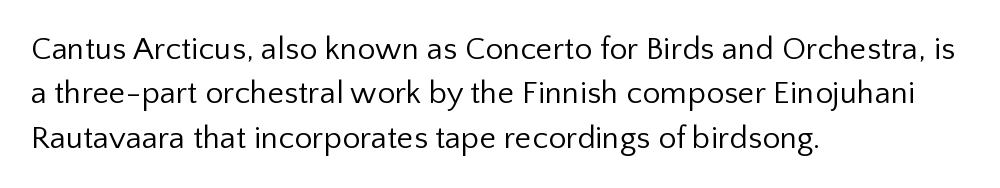
{"serif": "no", "italic": "no", "bold": "no", "weight": "regular", "width": "normal", "stroke_contrast": "low", "x_height": "medium", "monospaced": "no", "underline": "no", "align": "left", "line_spacing": "normal", "line_spacing_ratio": 1.39, "letter_spacing": "normal", "letter_spacing_em": 0.0, "glyph_px": 32}
